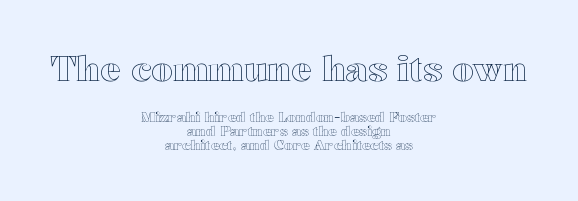
Q: Is the text italic (slanted)? A: No, it is upright.
Q: Is the text underlined? A: No.
Q: How is the paragraph aligned? A: Centered.
Q: Is the spacing between letters normal or unusually wide? A: Normal.
Q: Is the spacing between lines tight, normal or loose? A: Tight.
Q: Which block of text is set in a larger size, the first (top) or the second (bottom)? A: The first (top) one.
Q: Width (condensed, normal, or wide)? A: Wide.
Q: x-height? A: Medium.
Q: Monospaced? A: No.
